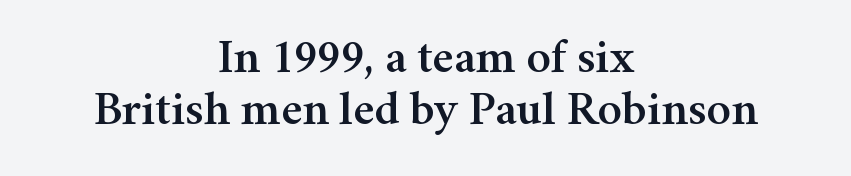
{"serif": "yes", "italic": "no", "width": "normal", "stroke_contrast": "medium", "x_height": "medium", "monospaced": "no", "underline": "no", "align": "center", "line_spacing": "tight", "line_spacing_ratio": 1.06, "letter_spacing": "normal", "letter_spacing_em": 0.0, "glyph_px": 49}
